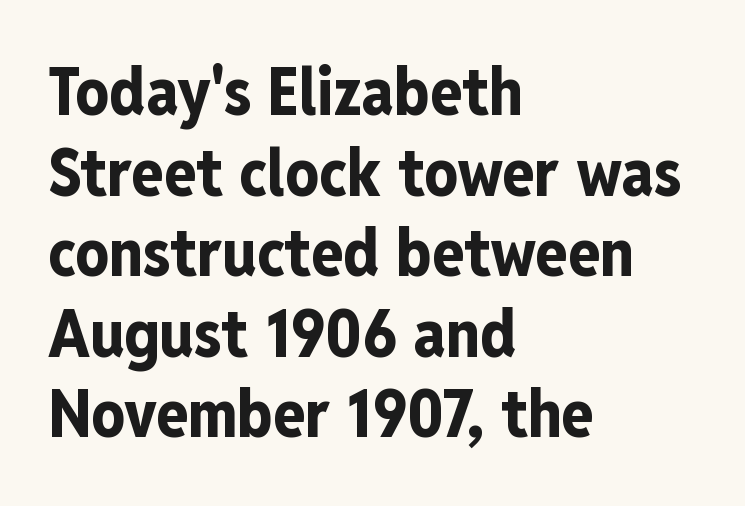
The image shows 66 px bold, condensed sans-serif type, upright; set left-aligned, line spacing 1.22x, normal letter spacing, not underlined; low stroke contrast and a medium x-height.
